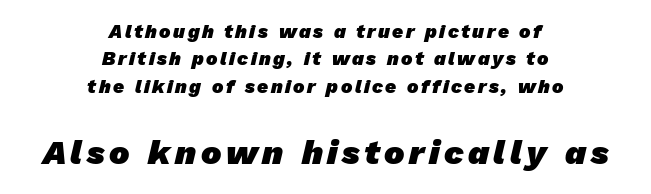
{"serif": "no", "bold": "yes", "weight": "heavy", "width": "normal", "stroke_contrast": "low", "x_height": "medium", "monospaced": "no", "underline": "no", "align": "center", "line_spacing": "normal", "line_spacing_ratio": 1.44, "larger_block": "second", "size_ratio": 1.79, "glyph_px": 34}
